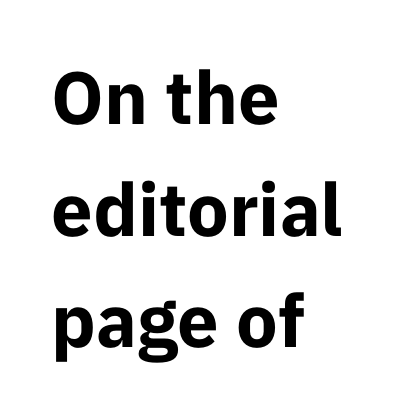
A typesetter would mark this as roman, not italic. Check the space under the baseline: it is left empty. I'd describe the lettering as bold — thick and assertive. The letterforms sit shoulder to shoulder at normal distance.
